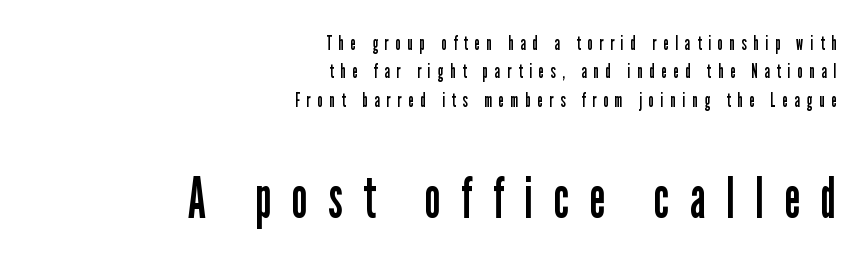
One glance says typical: line gaps are just what's usual. The designer went with a sans here, leaving each stem footless. Between these two stacked blocks, the lower one wins on size. The words here are not underlined.
